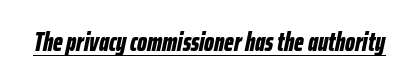
{"italic": "yes", "lean": "right", "slant_degrees": 12, "bold": "yes", "underline": "yes", "letter_spacing": "normal", "letter_spacing_em": 0.0, "glyph_px": 26}
